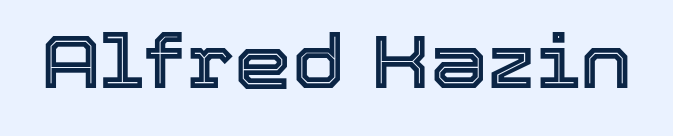
Q: Is the text italic (slanted)? A: No, it is upright.
Q: Is the text underlined? A: No.
Q: Is the spacing between letters normal or unusually wide? A: Normal.
Q: Width (condensed, normal, or wide)? A: Normal.
Q: x-height? A: Medium.
Q: Monospaced? A: No.
